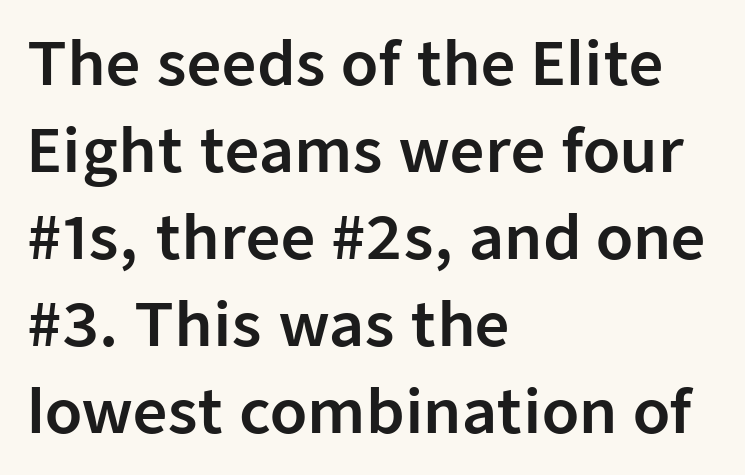
This sample is left-justified, so line endings fall wherever the words run out. Regular leading. Type without underlining. Letter spacing: default. Italic? Not at all — the glyphs are vertical. This rendering employs a face without finishing strokes, i.e., a sans-serif.
